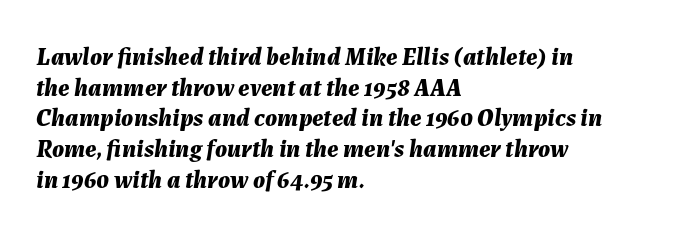
The image shows 25 px bold type, italic (leaning right); set left-aligned, line spacing 1.23x, normal letter spacing, not underlined.
